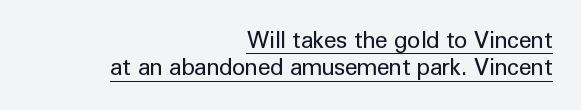
Q: Is the text bold? A: No.
Q: Is the text italic (slanted)? A: No, it is upright.
Q: Is the text underlined? A: Yes.
Q: How is the paragraph aligned? A: Right-aligned.
Q: Is the spacing between letters normal or unusually wide? A: Normal.
